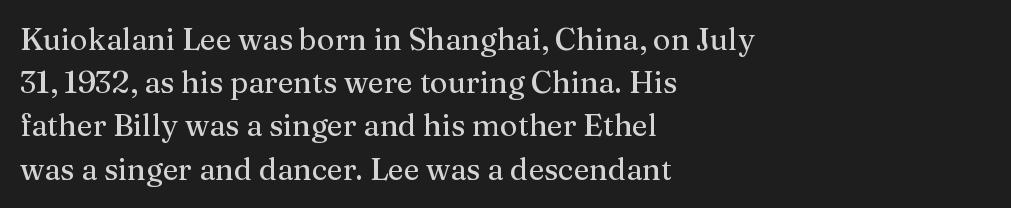
The image shows 30 px serif type, upright; set left-aligned, normal line spacing (1.44x), normal letter spacing, not underlined; medium stroke contrast and a medium x-height.
